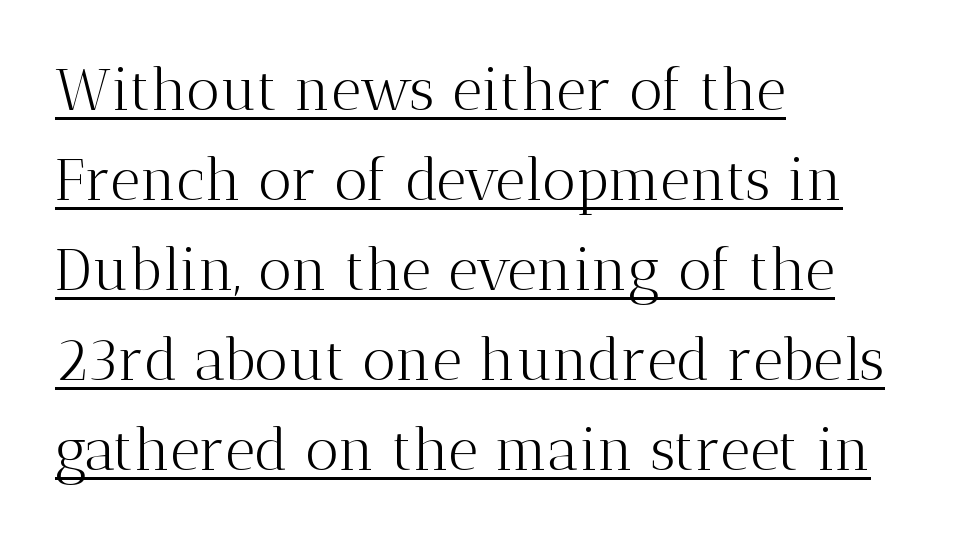
{"serif": "yes", "italic": "no", "bold": "no", "weight": "light", "width": "normal", "stroke_contrast": "medium", "x_height": "medium", "monospaced": "no", "underline": "yes", "align": "left", "line_spacing": "normal", "line_spacing_ratio": 1.55, "letter_spacing": "normal", "letter_spacing_em": 0.0, "glyph_px": 58}
